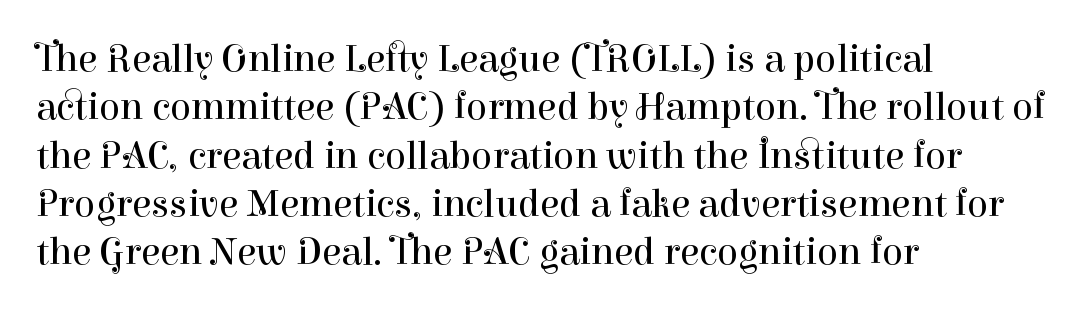
Quick note: not italic, upright. In CSS terms this would be text-align: left. Here the glyphs are tracked normally, forming tight word shapes. Varying glyph widths throughout — classic text-font behaviour. Think standard paragraph weight, or any step lighter than that.
